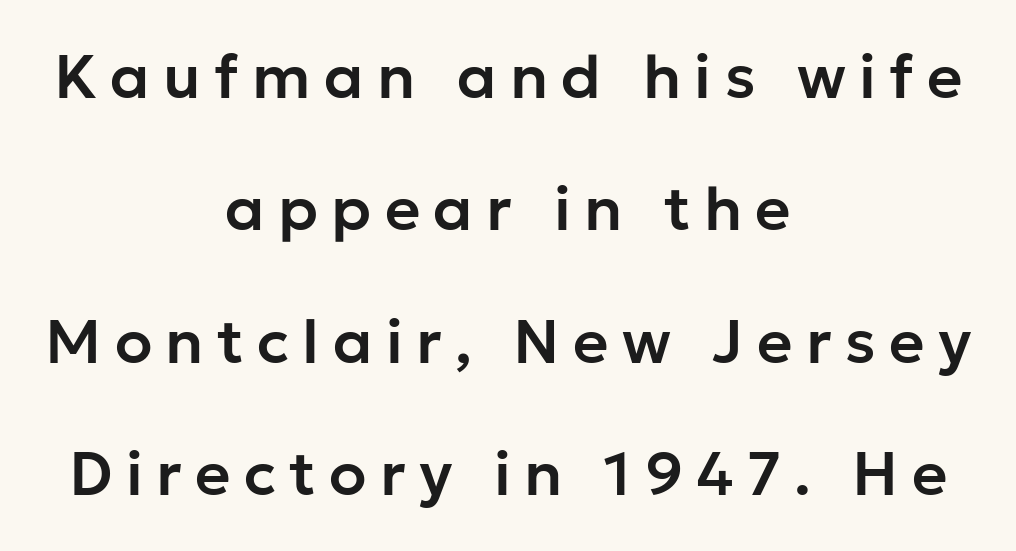
{"serif": "no", "italic": "no", "width": "normal", "stroke_contrast": "low", "x_height": "medium", "monospaced": "no", "underline": "no", "align": "center", "line_spacing": "loose", "line_spacing_ratio": 2.17, "letter_spacing": "wide", "letter_spacing_em": 0.22, "glyph_px": 61}
